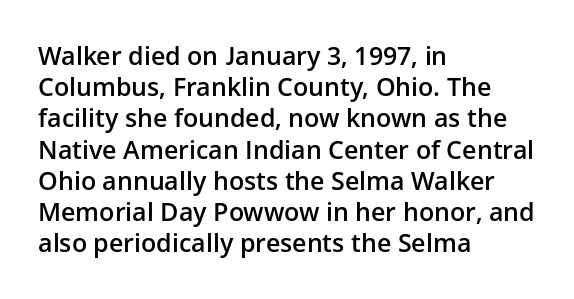
{"italic": "no", "bold": "semi", "underline": "no", "align": "left", "line_spacing": "normal", "line_spacing_ratio": 1.25, "letter_spacing": "normal", "letter_spacing_em": 0.0, "glyph_px": 25}
